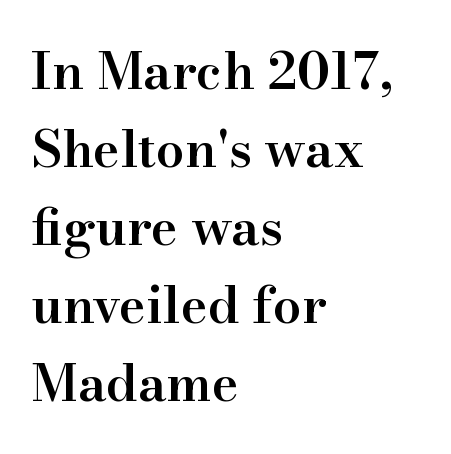
Anything drawn beneath the words? Only blank space. Each word holds together tightly as a unit, with standard inter-letter gaps. Moderately thickened strokes mark this as semibold type. These lines stack with their left ends in a neat column. Does the leading feel generous? No, just average. Do the characters align in a grid? No, the font is proportional.
